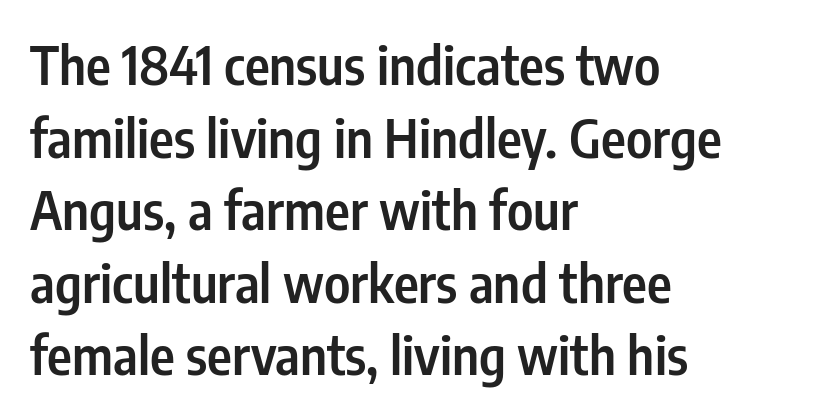
{"serif": "no", "italic": "no", "bold": "semi", "weight": "semibold", "width": "condensed", "stroke_contrast": "low", "x_height": "medium", "monospaced": "no", "underline": "no", "align": "left", "line_spacing": "normal", "line_spacing_ratio": 1.37, "letter_spacing": "normal", "letter_spacing_em": 0.0, "glyph_px": 53}
